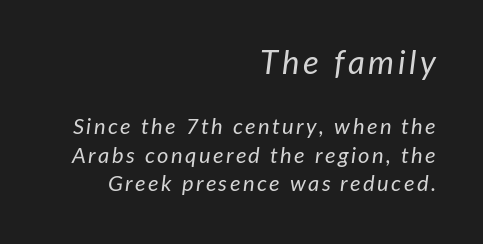
{"italic": "yes", "lean": "right", "slant_degrees": 7, "bold": "no", "weight": "regular", "width": "normal", "stroke_contrast": "low", "x_height": "medium", "monospaced": "no", "underline": "no", "align": "right", "line_spacing": "normal", "line_spacing_ratio": 1.3, "larger_block": "first", "size_ratio": 1.5, "glyph_px": 33}
